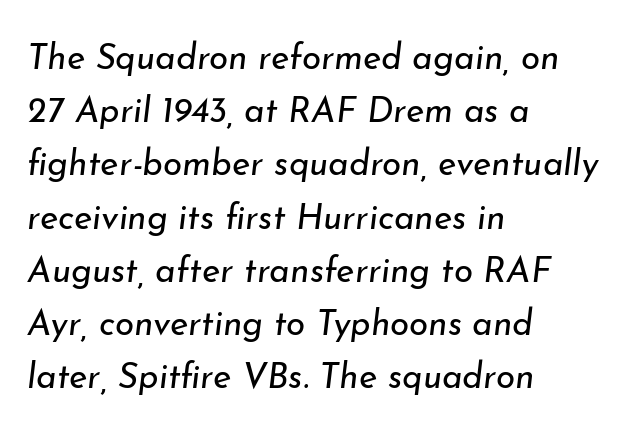
The image shows 35 px regular-weight type, italic (leaning right); set left-aligned, normal line spacing (1.52x), normal letter spacing, not underlined; low stroke contrast and a small x-height.
